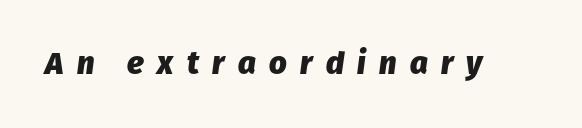
{"italic": "yes", "lean": "right", "slant_degrees": 8, "bold": "yes", "weight": "heavy", "width": "normal", "stroke_contrast": "low", "x_height": "medium", "monospaced": "no", "underline": "no", "letter_spacing": "wide", "letter_spacing_em": 0.43, "glyph_px": 31}
